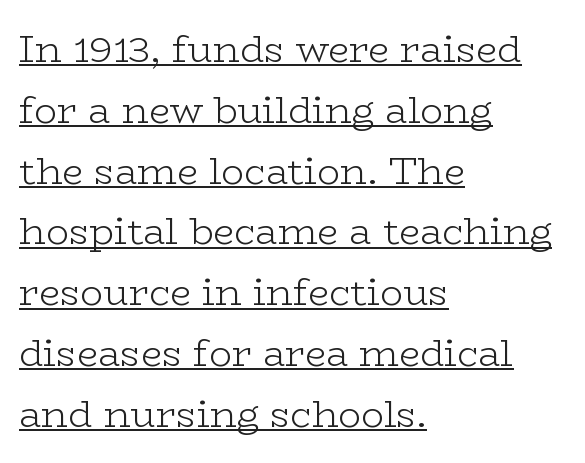
{"serif": "yes", "italic": "no", "bold": "no", "weight": "light", "width": "wide", "stroke_contrast": "low", "x_height": "medium", "monospaced": "no", "underline": "yes", "align": "left", "line_spacing": "normal", "line_spacing_ratio": 1.6, "letter_spacing": "normal", "letter_spacing_em": 0.0, "glyph_px": 38}
